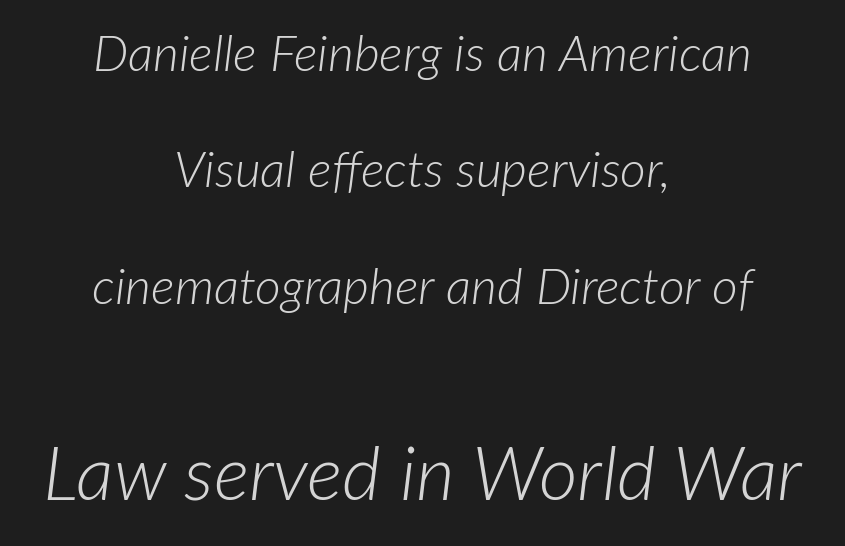
The image shows 75 px light type, italic (leaning right); set centered, loose line spacing (2.33x), normal letter spacing, not underlined; the second (bottom) block is 1.5x larger; low stroke contrast and a medium x-height.
